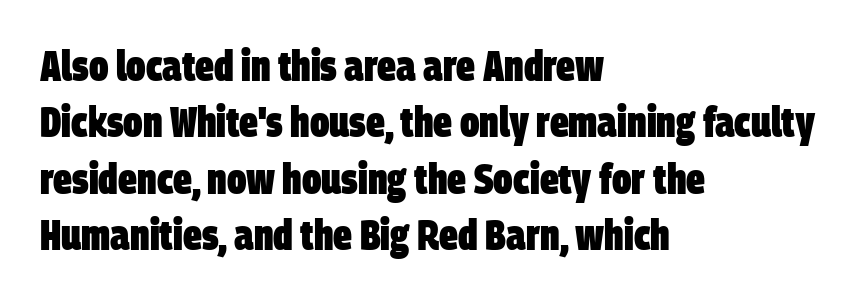
Inter-character spacing is left at the font's built-in metrics. The area under the type is left untouched. The rendering shows plain stroke endings on the letterforms — a sans-serif design. The strokes are fattened all the way to bold. Teacher's note: observe the even left margin — that is flush-left alignment.
